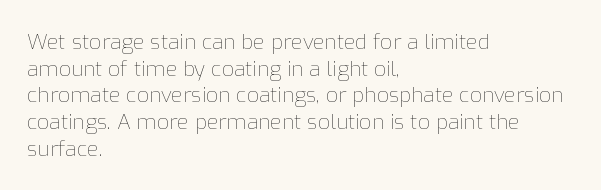
Summary of weight: not heavy and not bold. The vertical gap from one line to the next is medium. The type is set solid horizontally, with unmodified tracking. No italicization has been applied; the sample stays upright. The paragraph shown leans on its left margin. The gap between lines stays unmarked.
